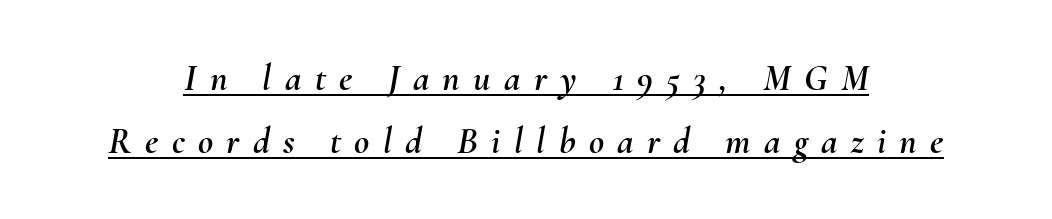
Q: Is the text italic (slanted)? A: Yes, it leans right by about 10 degrees.
Q: Is the text underlined? A: Yes.
Q: How is the paragraph aligned? A: Centered.
Q: Is the spacing between letters normal or unusually wide? A: Unusually wide.
Q: Is the spacing between lines tight, normal or loose? A: Normal.
Q: Width (condensed, normal, or wide)? A: Normal.
Q: Stroke contrast? A: Medium.
Q: x-height? A: Small.
Q: Monospaced? A: No.
